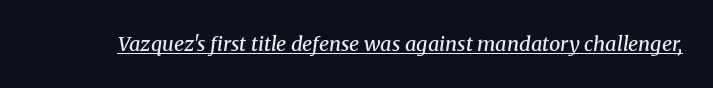
{"italic": "yes", "lean": "right", "slant_degrees": 8, "bold": "semi", "underline": "yes", "letter_spacing": "normal", "letter_spacing_em": 0.0, "glyph_px": 20}
